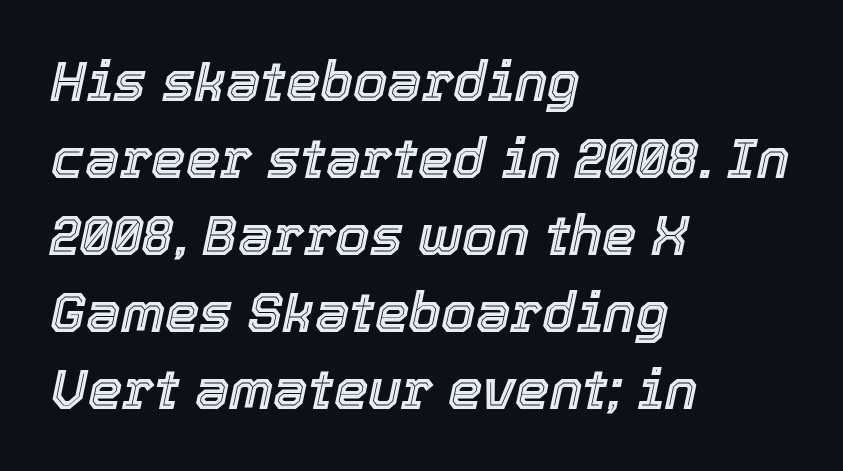
{"italic": "yes", "lean": "right", "slant_degrees": 12, "width": "normal", "x_height": "medium", "monospaced": "no", "underline": "no", "align": "left", "line_spacing": "normal", "line_spacing_ratio": 1.4, "letter_spacing": "normal", "letter_spacing_em": 0.0, "glyph_px": 55}
